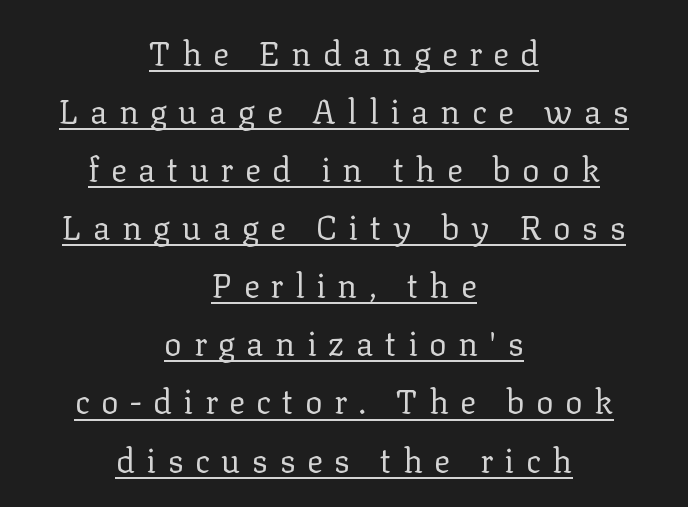
When letters stand straight like this, we call the style roman or upright. Examine the stroke ends and you'll spot serifs. Stem width sits at or under what a default text font uses. Horizontal alignment here is central, giving a formal, balanced look.
